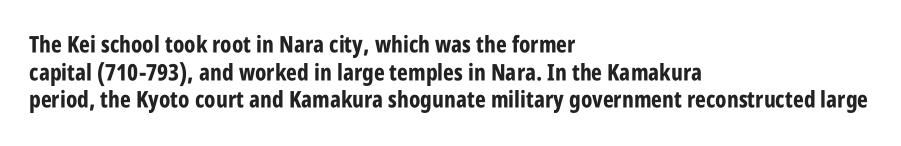
The image shows 23 px bold type, upright; set left-aligned, line spacing 1.2x, normal letter spacing, not underlined.
